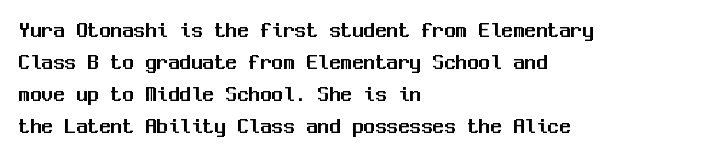
The image shows 23 px text type, upright; set left-aligned, normal line spacing (1.39x), normal letter spacing, not underlined.
